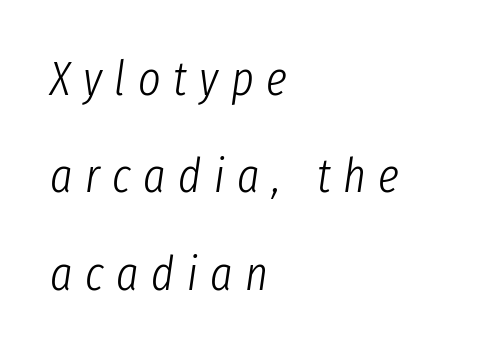
{"italic": "yes", "lean": "right", "slant_degrees": 8, "bold": "no", "weight": "light", "width": "condensed", "stroke_contrast": "low", "x_height": "medium", "monospaced": "no", "underline": "no", "align": "left", "line_spacing": "loose", "line_spacing_ratio": 2.03, "letter_spacing": "wide", "letter_spacing_em": 0.26, "glyph_px": 48}
